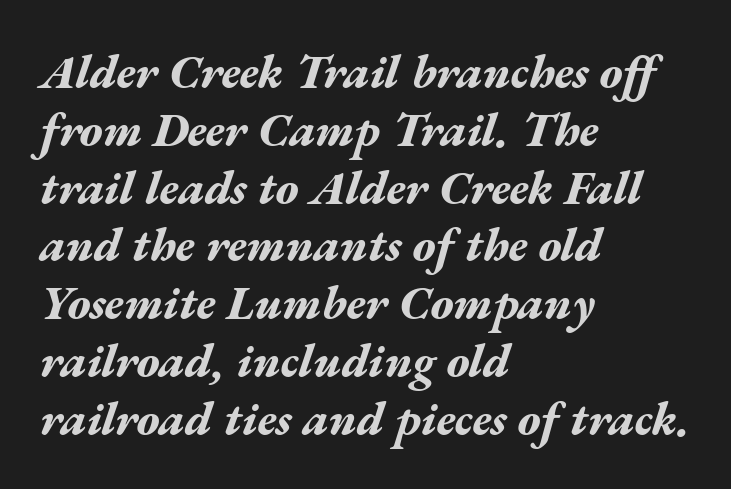
Q: Is the text bold? A: Yes.
Q: Is the text italic (slanted)? A: Yes, it leans right by about 17 degrees.
Q: Is the text underlined? A: No.
Q: How is the paragraph aligned? A: Left-aligned.
Q: Is the spacing between letters normal or unusually wide? A: Normal.
Q: Width (condensed, normal, or wide)? A: Wide.
Q: Stroke contrast? A: Medium.
Q: x-height? A: Medium.
Q: Monospaced? A: No.
